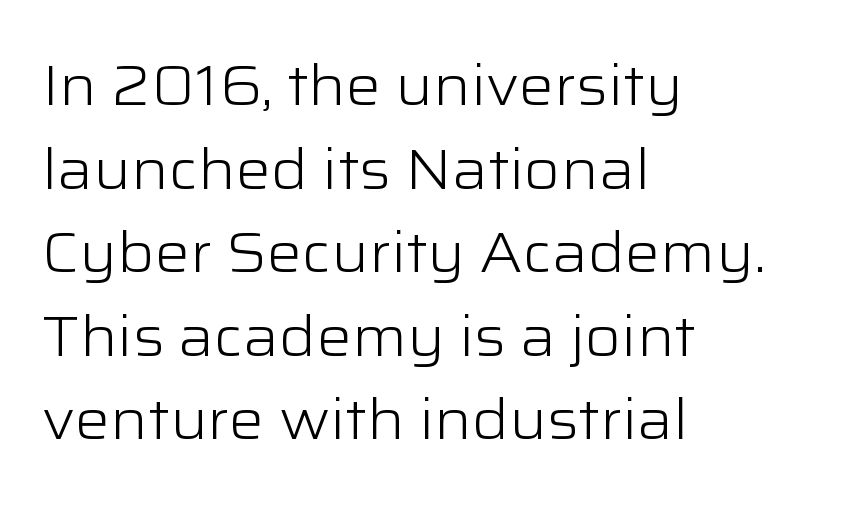
The characters display no serif detailing; their extremities are plain. Summary of vertical rhythm: regular, with standard interline spacing. The face used here is proportionally spaced, like ordinary book or web type. Characters remain perfectly vertical along every line. Characters follow at the spacing the type designer built in.
